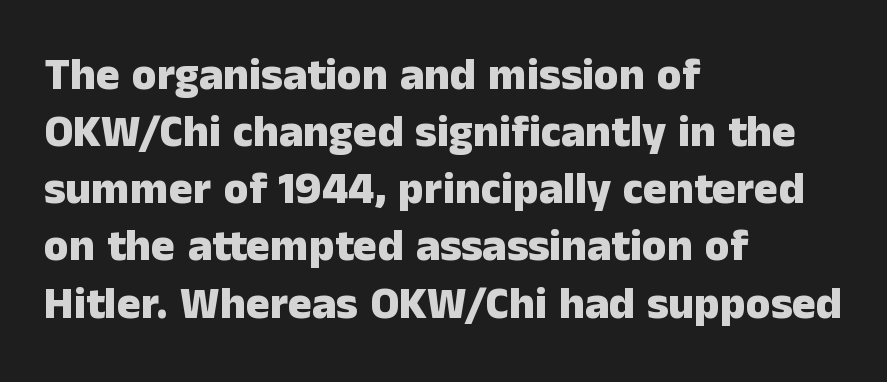
Q: Is the text bold? A: Yes.
Q: Is the text italic (slanted)? A: No, it is upright.
Q: Is the typeface a serif or a sans-serif typeface? A: Sans-serif.
Q: Is the text underlined? A: No.
Q: How is the paragraph aligned? A: Left-aligned.
Q: Is the spacing between letters normal or unusually wide? A: Normal.
Q: Is the spacing between lines tight, normal or loose? A: Normal.
Q: Width (condensed, normal, or wide)? A: Normal.
Q: Stroke contrast? A: Low.
Q: x-height? A: Medium.
Q: Monospaced? A: No.
